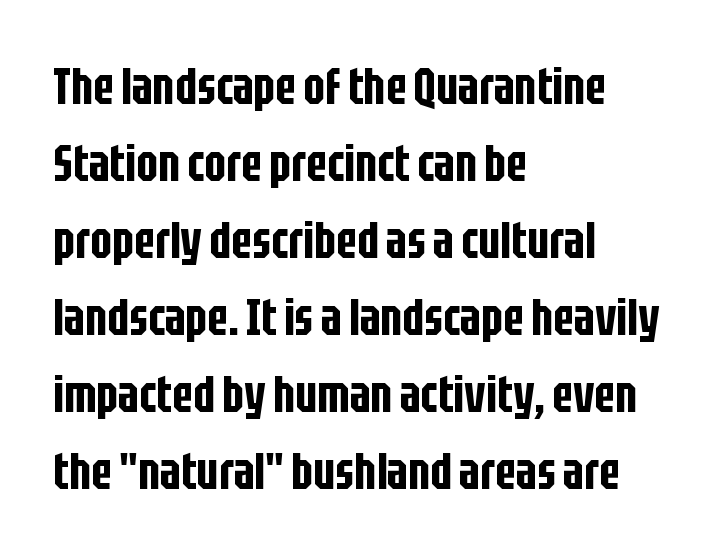
The image shows 51 px condensed sans-serif type, upright; set left-aligned, normal line spacing (1.51x), normal letter spacing, not underlined; low stroke contrast and a large x-height.
